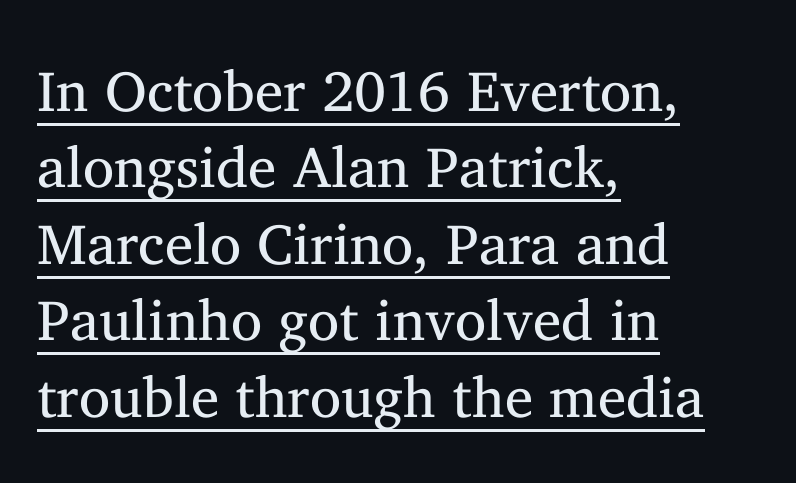
{"serif": "yes", "italic": "no", "bold": "no", "weight": "regular", "width": "normal", "stroke_contrast": "medium", "x_height": "medium", "monospaced": "no", "underline": "yes", "align": "left", "line_spacing": "normal", "line_spacing_ratio": 1.34, "letter_spacing": "normal", "letter_spacing_em": 0.0, "glyph_px": 57}
